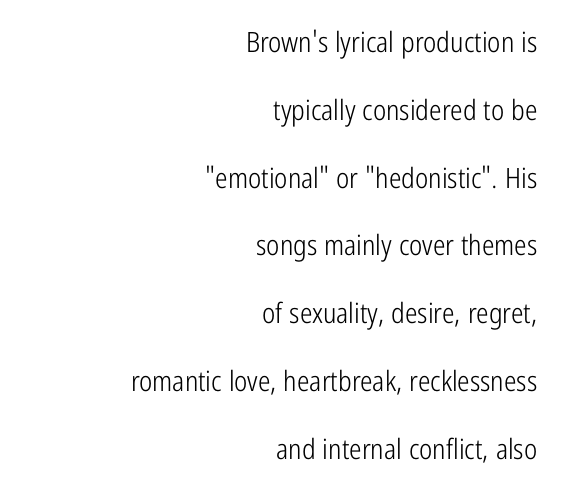
{"serif": "no", "italic": "no", "bold": "no", "weight": "light", "width": "condensed", "stroke_contrast": "low", "x_height": "medium", "monospaced": "no", "underline": "no", "align": "right", "line_spacing": "loose", "line_spacing_ratio": 2.42, "letter_spacing": "normal", "letter_spacing_em": 0.0, "glyph_px": 28}
